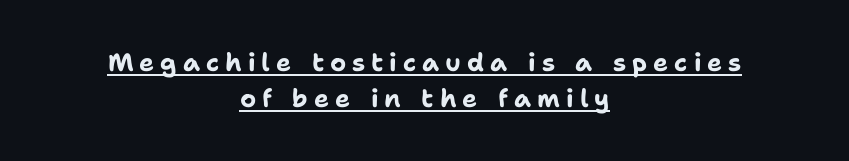
The image shows 25 px bold type, upright; set centered, normal line spacing (1.46x), unusually wide letter spacing (+0.24 em), underlined.
